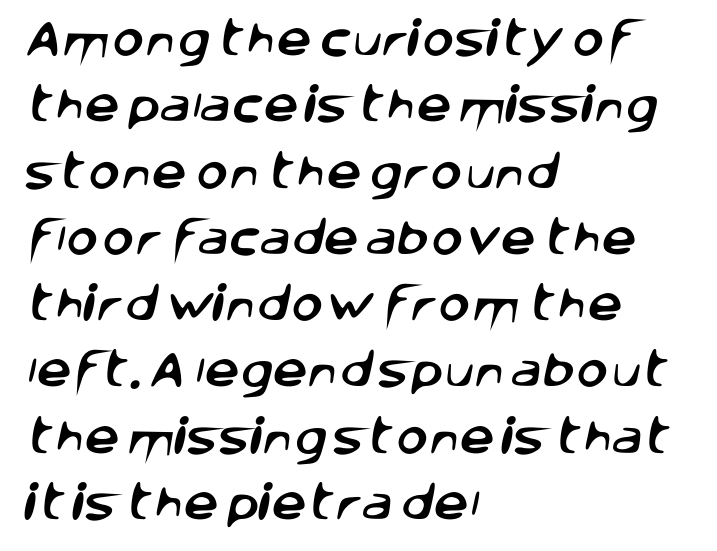
The image shows 39 px sans-serif type; set left-aligned, normal line spacing (1.7x), normal letter spacing, not underlined; low stroke contrast and a large x-height.
